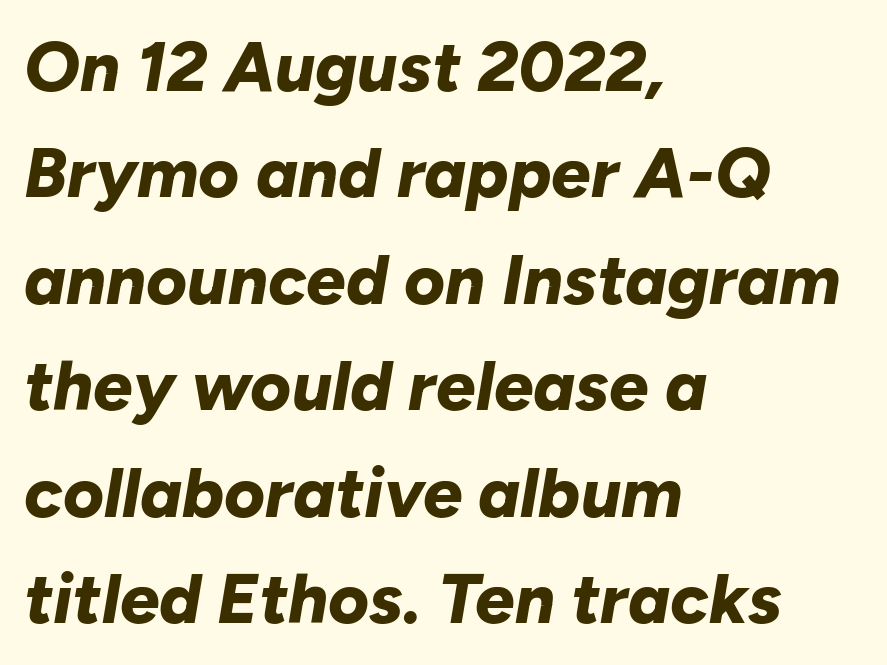
Q: Is the text bold? A: Yes.
Q: Is the text italic (slanted)? A: Yes, it leans right by about 10 degrees.
Q: Is the text underlined? A: No.
Q: How is the paragraph aligned? A: Left-aligned.
Q: Is the spacing between letters normal or unusually wide? A: Normal.
Q: Is the spacing between lines tight, normal or loose? A: Normal.
Q: Width (condensed, normal, or wide)? A: Normal.
Q: Stroke contrast? A: Low.
Q: x-height? A: Medium.
Q: Monospaced? A: No.
